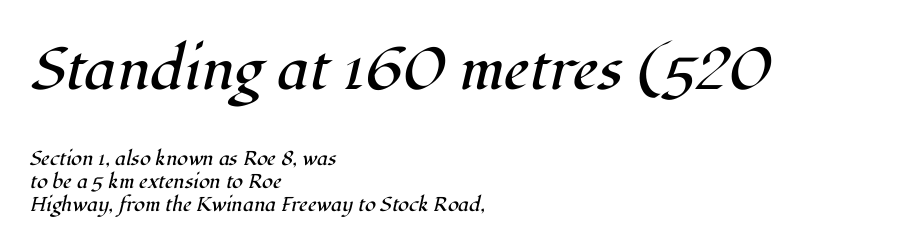
Q: Is the text bold? A: No.
Q: Is the text italic (slanted)? A: Yes, it leans right by about 12 degrees.
Q: Is the typeface a serif or a sans-serif typeface? A: Serif.
Q: Is the text underlined? A: No.
Q: How is the paragraph aligned? A: Left-aligned.
Q: Is the spacing between letters normal or unusually wide? A: Normal.
Q: Is the spacing between lines tight, normal or loose? A: Tight.
Q: Which block of text is set in a larger size, the first (top) or the second (bottom)? A: The first (top) one.
Q: Width (condensed, normal, or wide)? A: Normal.
Q: Stroke contrast? A: High.
Q: x-height? A: Medium.
Q: Monospaced? A: No.
